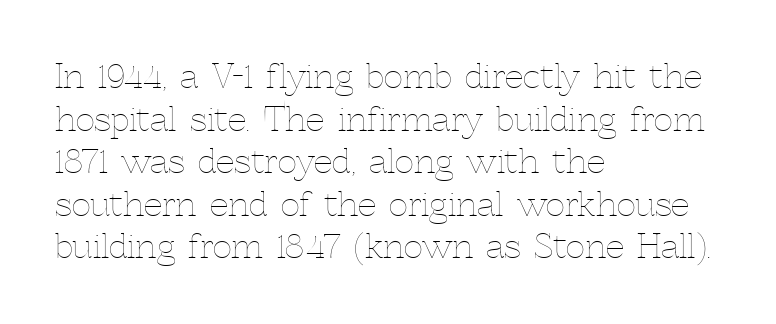
Q: Is the text bold? A: No.
Q: Is the text italic (slanted)? A: No, it is upright.
Q: Is the text underlined? A: No.
Q: How is the paragraph aligned? A: Left-aligned.
Q: Is the spacing between letters normal or unusually wide? A: Normal.
Q: Is the spacing between lines tight, normal or loose? A: Normal.
Q: Width (condensed, normal, or wide)? A: Normal.
Q: x-height? A: Medium.
Q: Monospaced? A: No.
